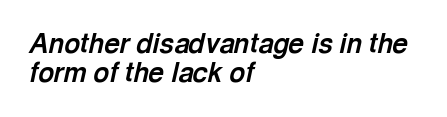
The lines in this sample share a left origin and differ only in where they stop. No word sits above an underline. In terms of letterspacing, this is plain default setting. The lines are packed closely together with very little leading. The font's italic variant was chosen for this text.
